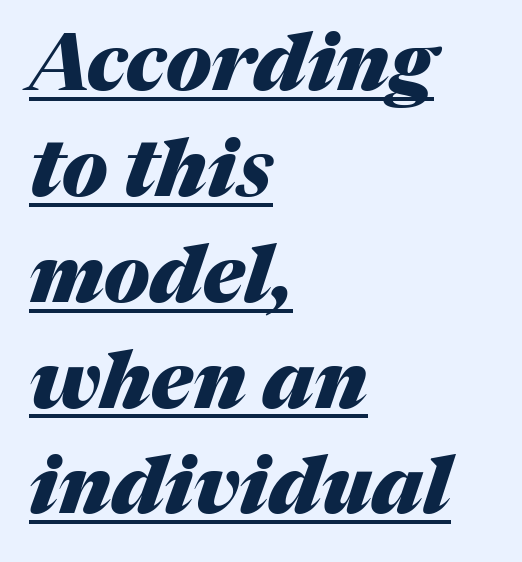
The image shows 79 px heavy type, italic (leaning right); set left-aligned, normal line spacing (1.34x), normal letter spacing, underlined; medium stroke contrast and a medium x-height.
